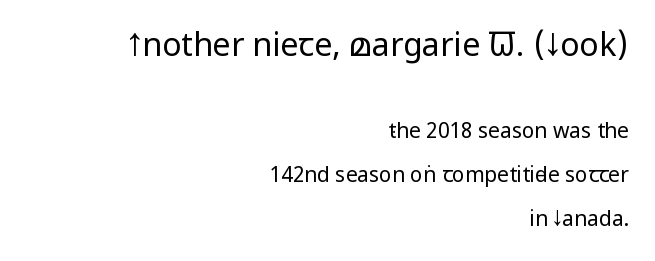
Proportional: the letters do not fall into vertical columns. In terms of letterform style, serifs are entirely absent. The type is set solid horizontally, with unmodified tracking. Quick note: interline space is abundant.
